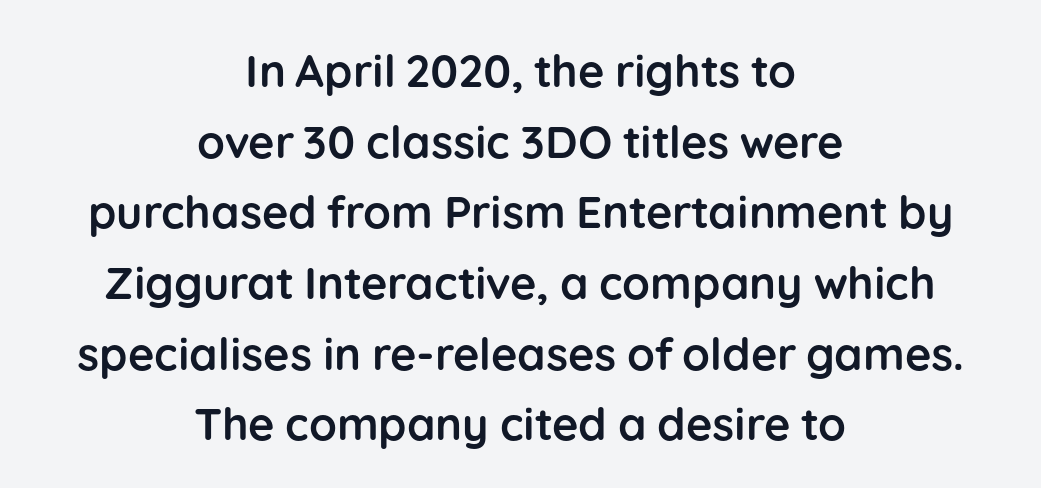
The line texture is even and compact thanks to regular tracking. A typesetter would call this proportional, since set widths differ per character. The typesetter chose a symmetrical, centered arrangement here. A full-strength bold gives these letters their thick strokes.
